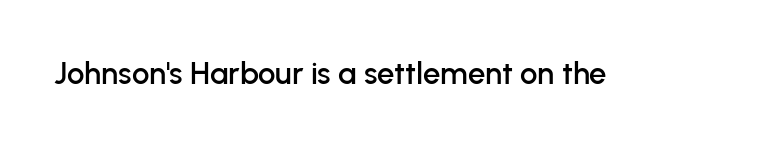
{"serif": "no", "italic": "no", "width": "normal", "stroke_contrast": "low", "x_height": "medium", "monospaced": "no", "underline": "no", "letter_spacing": "normal", "letter_spacing_em": 0.0, "glyph_px": 31}
